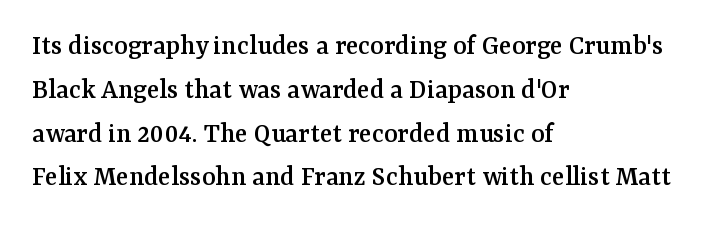
The image shows 29 px serif type, upright; set left-aligned, normal line spacing (1.51x), normal letter spacing, not underlined; medium stroke contrast and a medium x-height.
